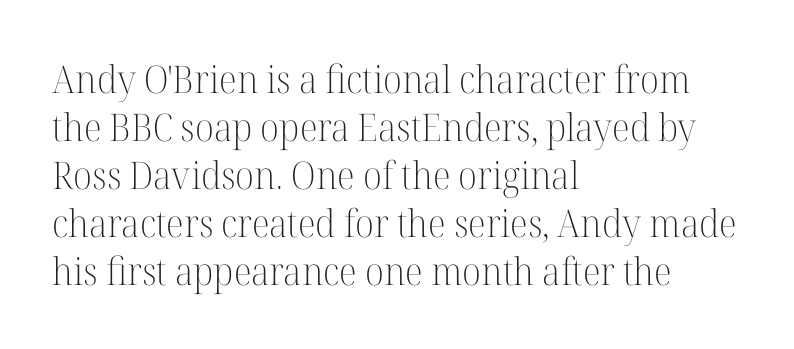
The image shows 38 px light serif type, upright; set left-aligned, normal line spacing (1.26x), normal letter spacing, not underlined; high stroke contrast and a medium x-height.
